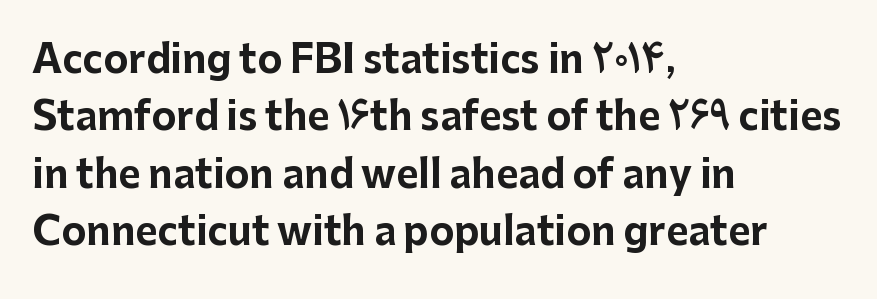
Q: Is the text bold? A: Yes.
Q: Is the text italic (slanted)? A: No, it is upright.
Q: Is the typeface a serif or a sans-serif typeface? A: Sans-serif.
Q: Is the text underlined? A: No.
Q: How is the paragraph aligned? A: Left-aligned.
Q: Is the spacing between letters normal or unusually wide? A: Normal.
Q: Is the spacing between lines tight, normal or loose? A: Normal.
Q: Width (condensed, normal, or wide)? A: Normal.
Q: Stroke contrast? A: Low.
Q: x-height? A: Medium.
Q: Monospaced? A: No.
